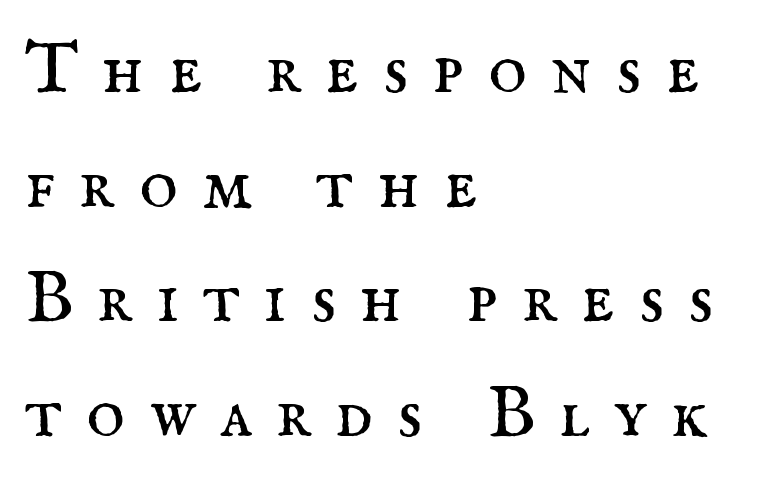
{"serif": "yes", "italic": "no", "bold": "no", "weight": "regular", "width": "normal", "stroke_contrast": "medium", "x_height": "small", "monospaced": "no", "underline": "no", "align": "left", "line_spacing": "normal", "line_spacing_ratio": 1.57, "letter_spacing": "wide", "letter_spacing_em": 0.33, "glyph_px": 73}
